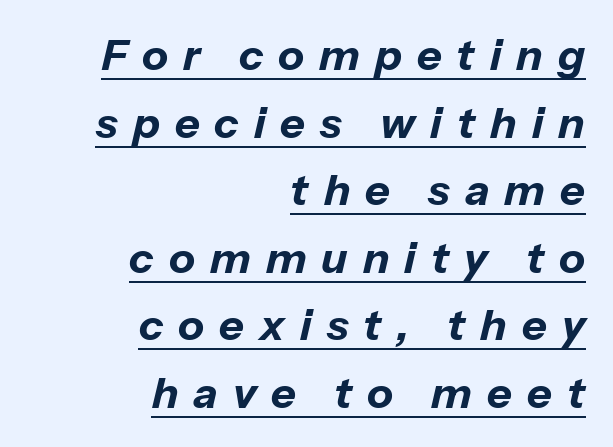
{"italic": "yes", "lean": "right", "slant_degrees": 13, "bold": "yes", "weight": "bold", "width": "normal", "stroke_contrast": "low", "x_height": "medium", "monospaced": "no", "underline": "yes", "align": "right", "line_spacing": "normal", "line_spacing_ratio": 1.57, "letter_spacing": "wide", "letter_spacing_em": 0.35, "glyph_px": 43}
